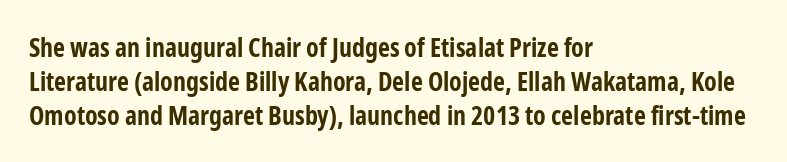
The image shows 26 px bold type, upright; set left-aligned, normal line spacing (1.3x), normal letter spacing, not underlined.
